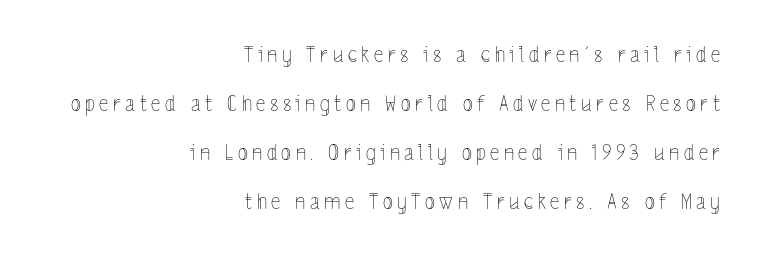
Q: Is the text bold? A: No.
Q: Is the text italic (slanted)? A: No, it is upright.
Q: Is the text underlined? A: No.
Q: How is the paragraph aligned? A: Right-aligned.
Q: Is the spacing between letters normal or unusually wide? A: Unusually wide.
Q: Is the spacing between lines tight, normal or loose? A: Loose.
